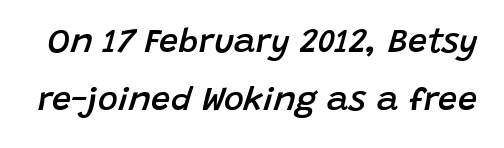
The image shows 34 px semibold type, italic (leaning right); set line spacing 1.72x, normal letter spacing, not underlined; low stroke contrast and a large x-height.
